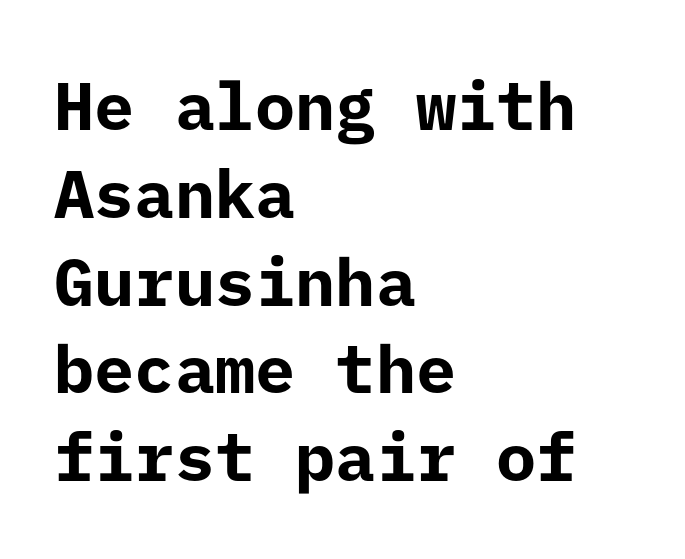
The image shows 67 px bold sans-serif type, upright; set left-aligned, normal line spacing (1.31x), normal letter spacing, not underlined; low stroke contrast and a medium x-height.
